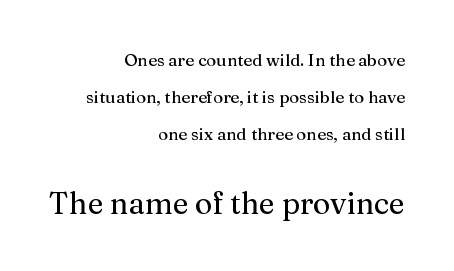
Q: Is the text italic (slanted)? A: No, it is upright.
Q: Is the typeface a serif or a sans-serif typeface? A: Serif.
Q: Is the text underlined? A: No.
Q: How is the paragraph aligned? A: Right-aligned.
Q: Is the spacing between letters normal or unusually wide? A: Normal.
Q: Is the spacing between lines tight, normal or loose? A: Loose.
Q: Which block of text is set in a larger size, the first (top) or the second (bottom)? A: The second (bottom) one.
Q: Width (condensed, normal, or wide)? A: Normal.
Q: Stroke contrast? A: Medium.
Q: x-height? A: Medium.
Q: Monospaced? A: No.
